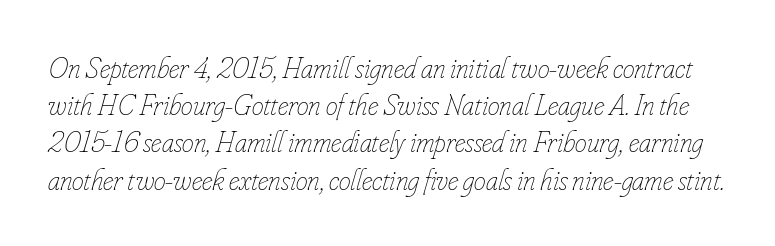
In terms of letterspacing, this is plain default setting. The string is rendered with underlining switched off. No heavy texture on the line: the type isn't bold. Emphasis-style slanted type is in use. Is this a fixed-width face? No — the glyphs have proportional, varying widths.
